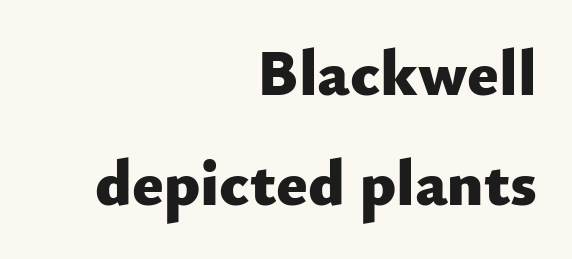
Where is the straight margin? On the right. Leading matches the norm, producing a regular column. Designer's note — italics off, roman on. Note the varied advance widths — an 'i' is clearly narrower than an 'm'. The font is running at its bold setting. A typesetter would call this zero additional tracking.
